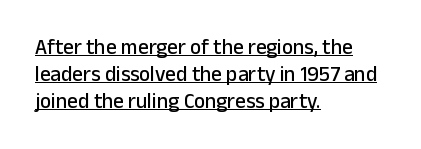
The image shows 21 px text type, upright; set left-aligned, normal line spacing (1.29x), normal letter spacing, underlined.
